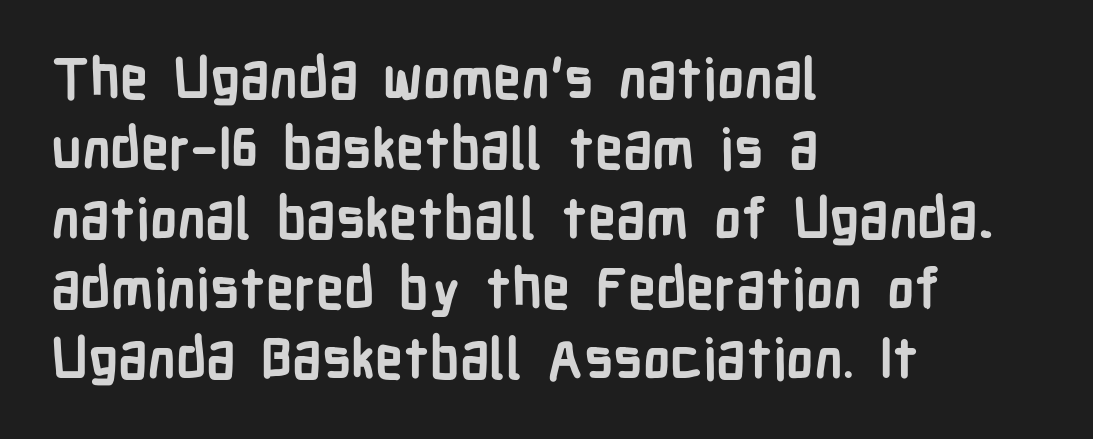
{"serif": "no", "italic": "no", "bold": "yes", "weight": "semibold", "width": "condensed", "stroke_contrast": "low", "x_height": "medium", "monospaced": "no", "underline": "no", "align": "left", "line_spacing": "normal", "line_spacing_ratio": 1.25, "letter_spacing": "normal", "letter_spacing_em": 0.0, "glyph_px": 56}
